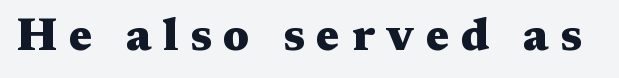
Q: Is the text bold? A: Yes.
Q: Is the text italic (slanted)? A: No, it is upright.
Q: Is the typeface a serif or a sans-serif typeface? A: Serif.
Q: Is the text underlined? A: No.
Q: Is the spacing between letters normal or unusually wide? A: Unusually wide.
Q: Width (condensed, normal, or wide)? A: Wide.
Q: Stroke contrast? A: Medium.
Q: x-height? A: Medium.
Q: Monospaced? A: No.
